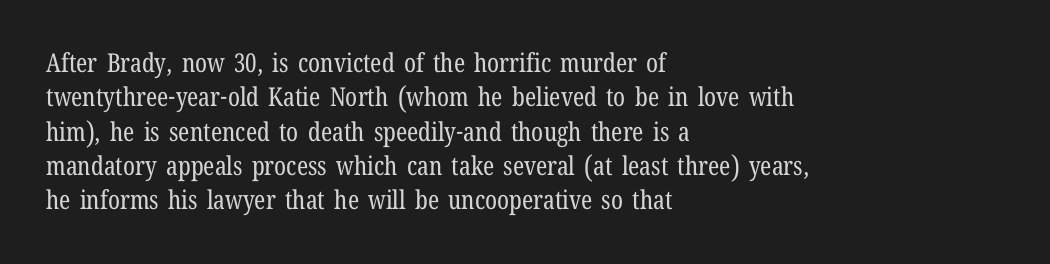
Leftover space on each line is placed entirely after the last word. Notice how the stems are strictly vertical — no italics here. The rendering uses a moderate line-height, typical for paragraphs. Underlining? Definitely not there. A light-to-regular cut is what we see here.
